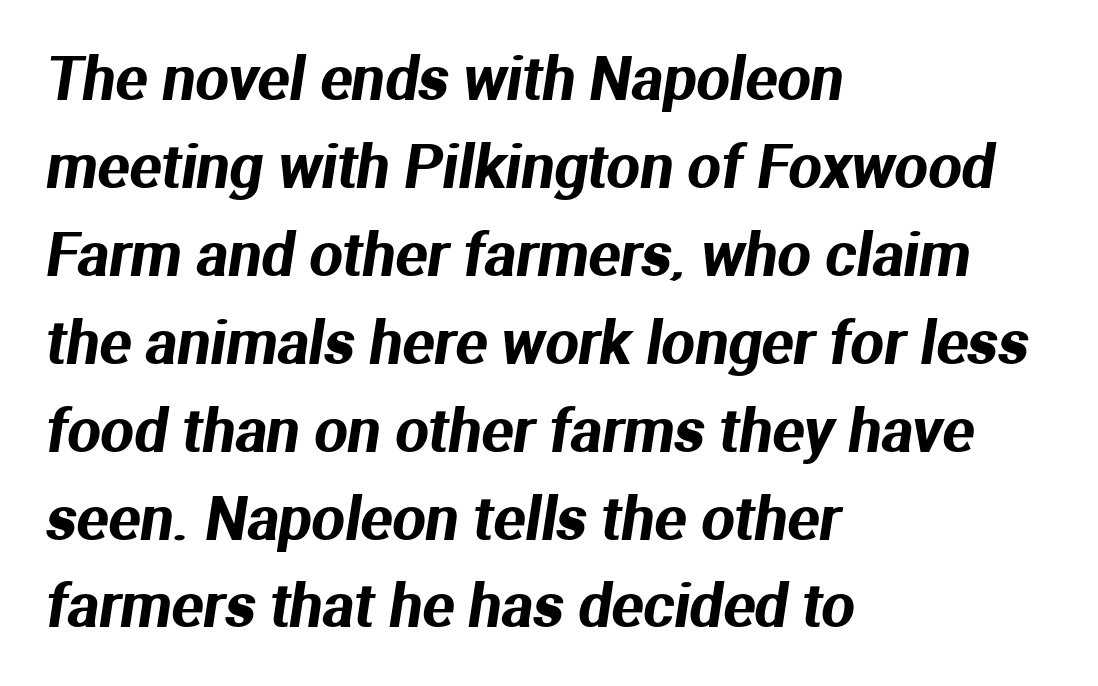
The image shows 59 px sans-serif type; set left-aligned, normal line spacing (1.49x), normal letter spacing, not underlined; medium stroke contrast and a medium x-height.
